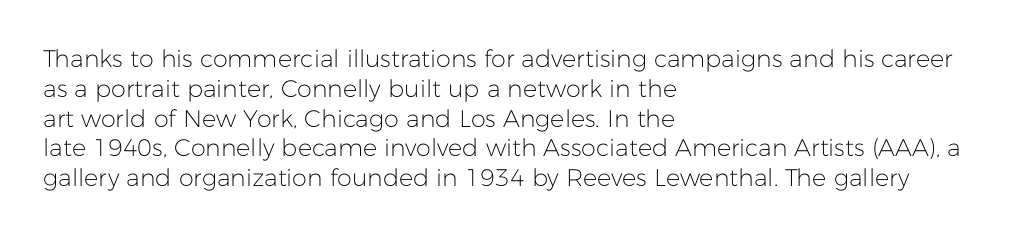
Q: Is the text bold? A: No.
Q: Is the text italic (slanted)? A: No, it is upright.
Q: Is the text underlined? A: No.
Q: How is the paragraph aligned? A: Left-aligned.
Q: Is the spacing between letters normal or unusually wide? A: Normal.
